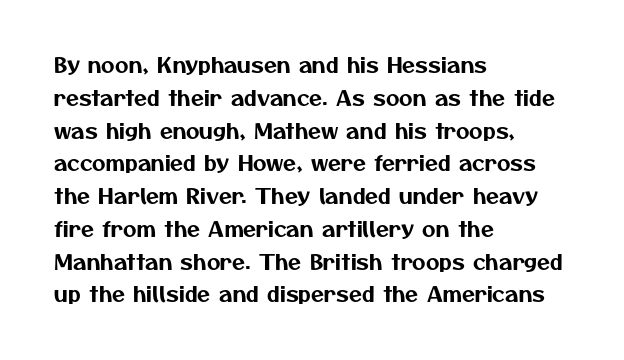
Q: Is the text underlined? A: No.
Q: How is the paragraph aligned? A: Left-aligned.
Q: Is the spacing between letters normal or unusually wide? A: Normal.
Q: Is the spacing between lines tight, normal or loose? A: Normal.
